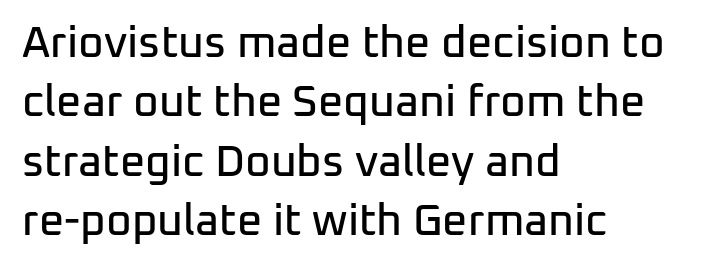
The image shows 44 px sans-serif type, upright; set left-aligned, normal line spacing (1.35x), normal letter spacing, not underlined; low stroke contrast and a medium x-height.
